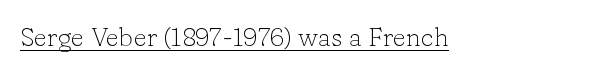
The image shows 26 px text type, upright; set normal letter spacing, underlined.
